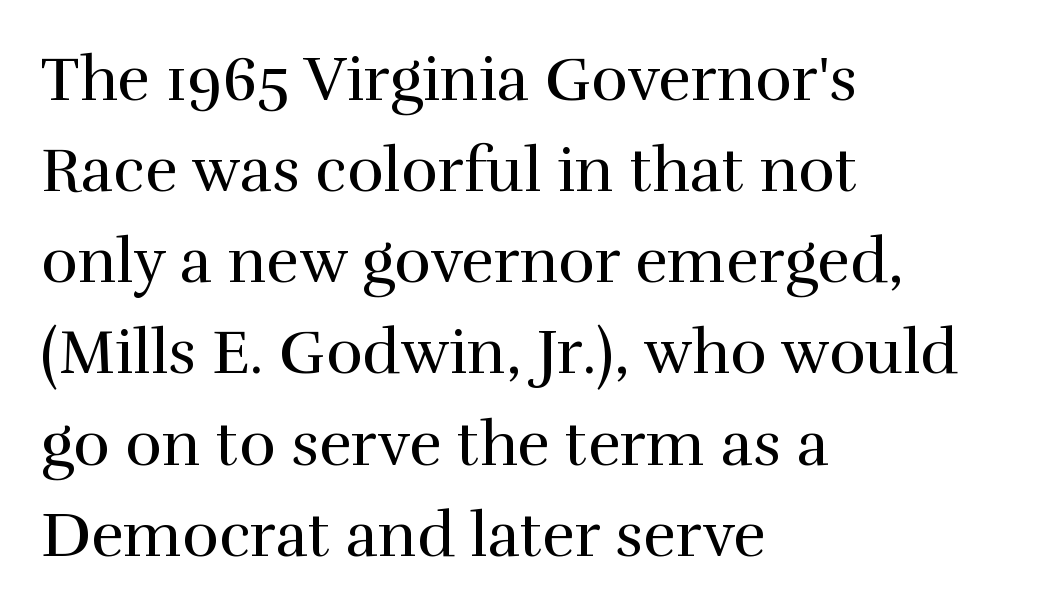
Q: Is the text bold? A: No.
Q: Is the text italic (slanted)? A: No, it is upright.
Q: Is the typeface a serif or a sans-serif typeface? A: Serif.
Q: Is the text underlined? A: No.
Q: How is the paragraph aligned? A: Left-aligned.
Q: Is the spacing between letters normal or unusually wide? A: Normal.
Q: Is the spacing between lines tight, normal or loose? A: Normal.
Q: Width (condensed, normal, or wide)? A: Normal.
Q: x-height? A: Medium.
Q: Monospaced? A: No.
